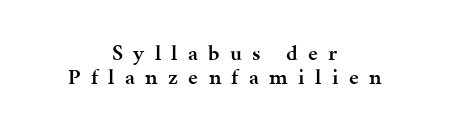
Unlike italic type, these characters show no tilt at all. Summary of vertical rhythm: compact, with narrow interline spacing. Look at the tracking — it's clearly loosened, letters drifting apart. Horizontally, the lines are justified to the midpoint only. The glyphs have the mass of a demibold cut, below bold.
